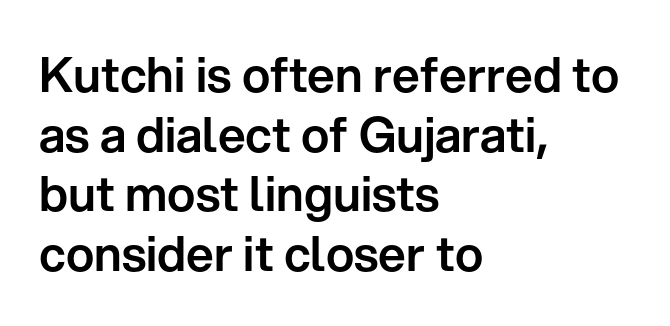
{"serif": "no", "italic": "no", "width": "normal", "stroke_contrast": "low", "x_height": "medium", "monospaced": "no", "underline": "no", "align": "left", "line_spacing_ratio": 1.24, "letter_spacing": "normal", "letter_spacing_em": 0.0, "glyph_px": 48}
